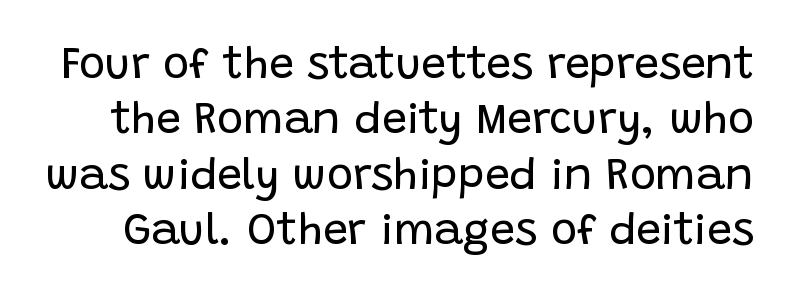
{"serif": "no", "italic": "no", "bold": "no", "weight": "regular", "width": "normal", "stroke_contrast": "low", "x_height": "large", "monospaced": "no", "underline": "no", "line_spacing": "normal", "line_spacing_ratio": 1.26, "letter_spacing": "normal", "letter_spacing_em": 0.0, "glyph_px": 44}
